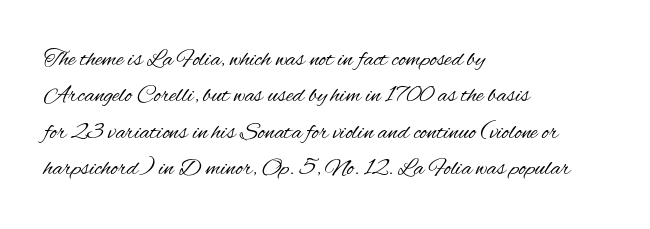
{"bold": "no", "underline": "no", "align": "left", "line_spacing": "normal", "line_spacing_ratio": 1.52, "letter_spacing": "normal", "letter_spacing_em": 0.0, "glyph_px": 24}
